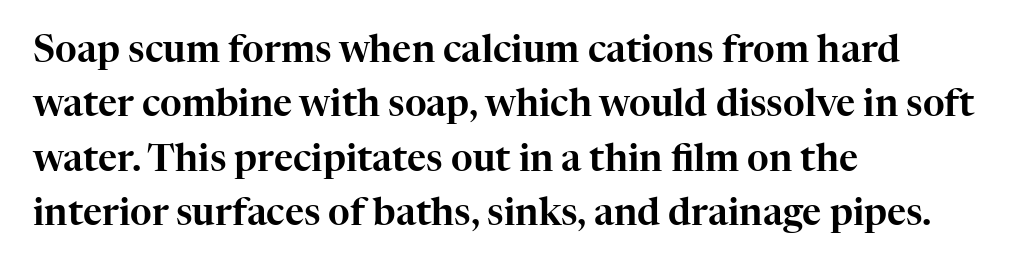
A typesetter would call this leading conventional body-copy spacing. In terms of posture, this sample is upright. The rendering shows small feet on the letterforms — a serif design. Plain, unruled lines of type. Looks like regular typesetting: each glyph gets only the width it needs. Observe the ordinary spacing: letters are neighbours, not strangers.
